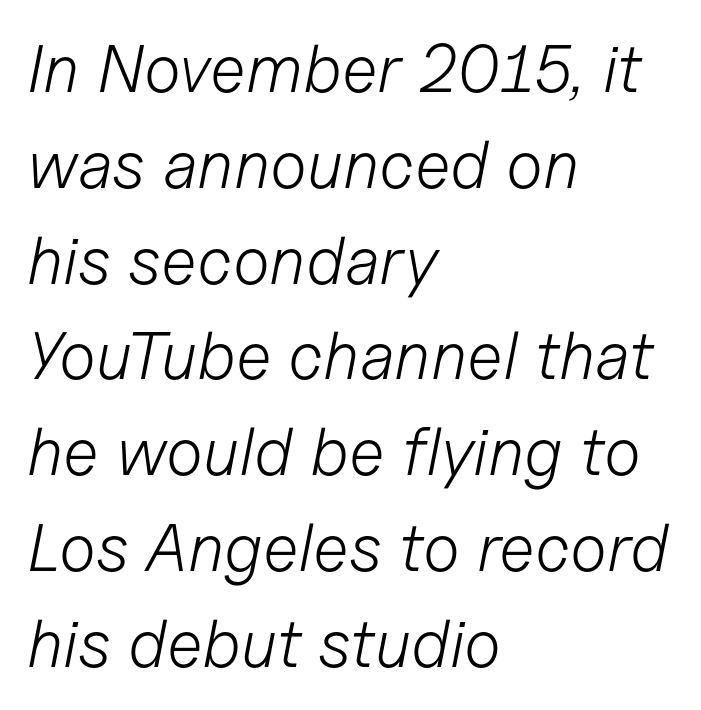
Q: Is the text bold? A: No.
Q: Is the text italic (slanted)? A: Yes, it leans right by about 11 degrees.
Q: Is the text underlined? A: No.
Q: How is the paragraph aligned? A: Left-aligned.
Q: Is the spacing between letters normal or unusually wide? A: Normal.
Q: Is the spacing between lines tight, normal or loose? A: Normal.
Q: Width (condensed, normal, or wide)? A: Normal.
Q: Stroke contrast? A: Low.
Q: x-height? A: Medium.
Q: Monospaced? A: No.
